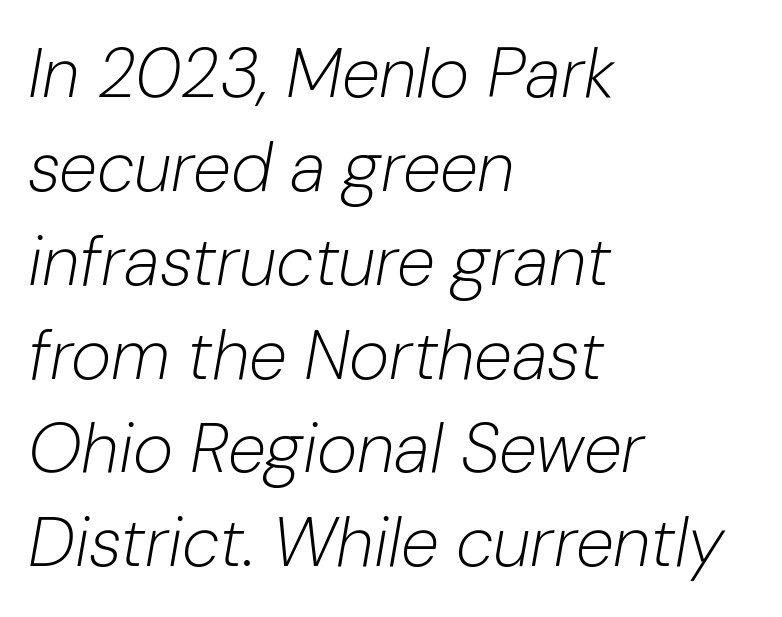
The image shows 69 px light type, italic (leaning right); set left-aligned, normal line spacing (1.36x), normal letter spacing, not underlined; low stroke contrast and a medium x-height.
